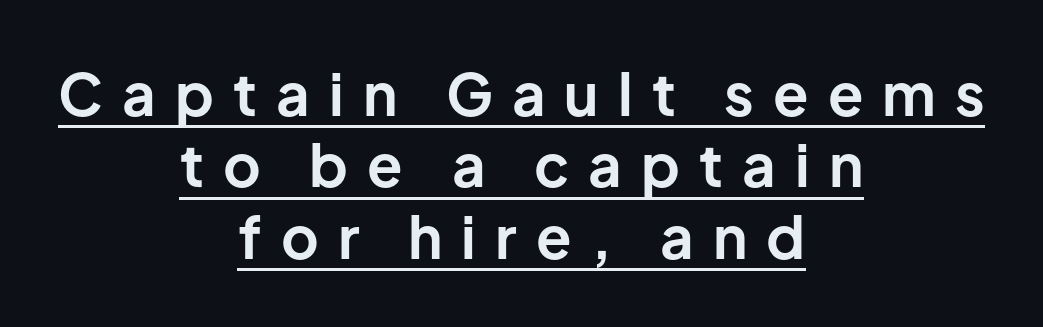
{"serif": "no", "italic": "no", "bold": "yes", "weight": "bold", "width": "normal", "stroke_contrast": "low", "x_height": "medium", "monospaced": "no", "underline": "yes", "align": "center", "line_spacing_ratio": 1.23, "letter_spacing": "wide", "letter_spacing_em": 0.33, "glyph_px": 58}
